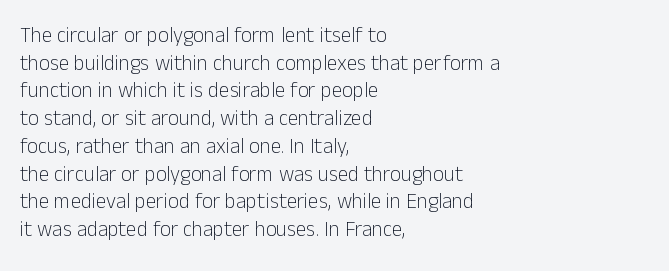
{"italic": "no", "bold": "no", "underline": "no", "align": "left", "line_spacing": "normal", "line_spacing_ratio": 1.32, "letter_spacing": "normal", "letter_spacing_em": 0.0, "glyph_px": 21}
